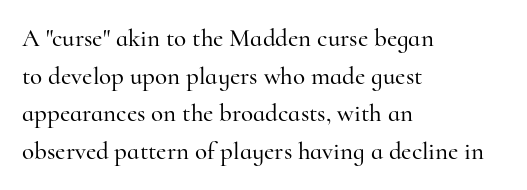
{"italic": "no", "underline": "no", "align": "left", "line_spacing": "normal", "line_spacing_ratio": 1.51, "letter_spacing": "normal", "letter_spacing_em": 0.0, "glyph_px": 25}
